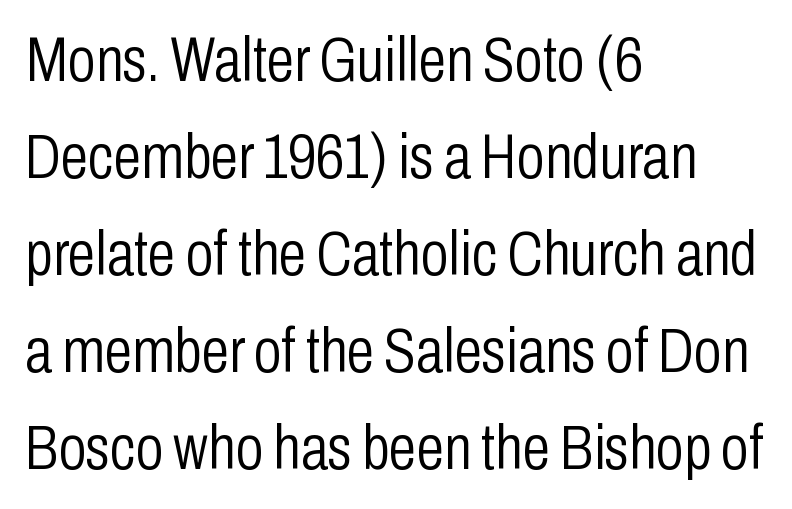
Heft: none added — not bold. Just letters on the line, the space beneath them empty. The face used here is rendered with its standard letterfit. I'd call this a sans setting — the letters go barefoot.
